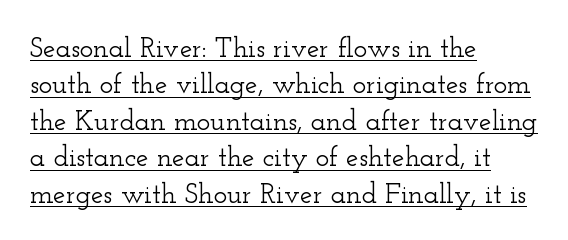
Q: Is the text italic (slanted)? A: No, it is upright.
Q: Is the typeface a serif or a sans-serif typeface? A: Serif.
Q: Is the text underlined? A: Yes.
Q: How is the paragraph aligned? A: Left-aligned.
Q: Is the spacing between letters normal or unusually wide? A: Normal.
Q: Is the spacing between lines tight, normal or loose? A: Normal.
Q: Width (condensed, normal, or wide)? A: Wide.
Q: Stroke contrast? A: Low.
Q: x-height? A: Small.
Q: Monospaced? A: No.
